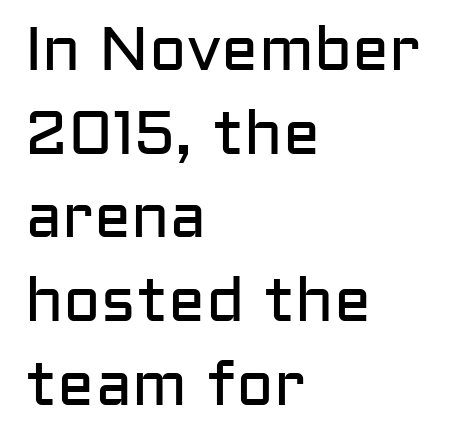
Q: Is the text bold? A: No.
Q: Is the text italic (slanted)? A: No, it is upright.
Q: Is the typeface a serif or a sans-serif typeface? A: Sans-serif.
Q: Is the text underlined? A: No.
Q: How is the paragraph aligned? A: Left-aligned.
Q: Is the spacing between letters normal or unusually wide? A: Normal.
Q: Is the spacing between lines tight, normal or loose? A: Normal.
Q: Width (condensed, normal, or wide)? A: Normal.
Q: Stroke contrast? A: Low.
Q: x-height? A: Medium.
Q: Monospaced? A: No.
